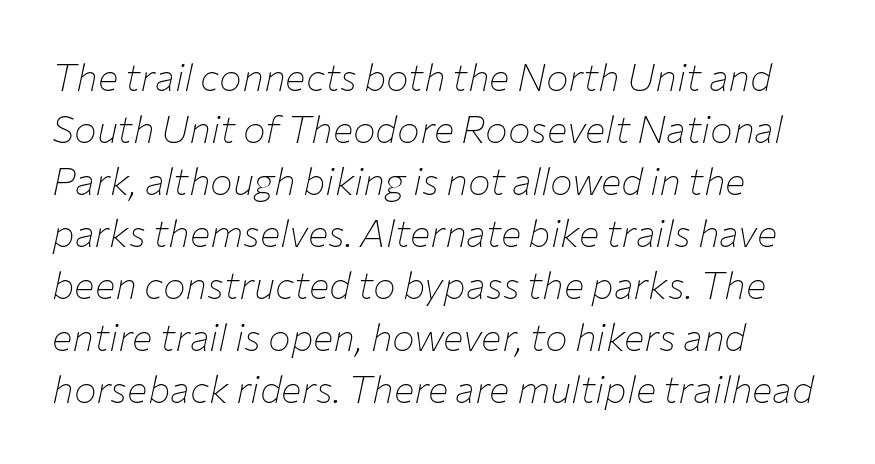
{"italic": "yes", "lean": "right", "slant_degrees": 12, "bold": "no", "weight": "thin", "width": "normal", "stroke_contrast": "low", "x_height": "medium", "monospaced": "no", "underline": "no", "align": "left", "line_spacing": "normal", "line_spacing_ratio": 1.37, "letter_spacing": "normal", "letter_spacing_em": 0.0, "glyph_px": 38}
